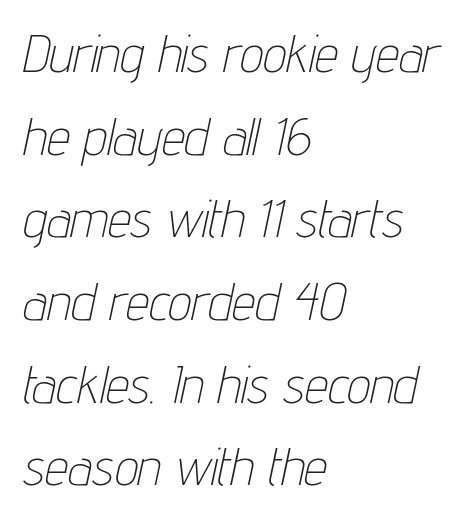
The image shows 52 px thin, condensed type, italic (leaning right); set left-aligned, normal line spacing (1.59x), normal letter spacing, not underlined; low stroke contrast and a medium x-height.
